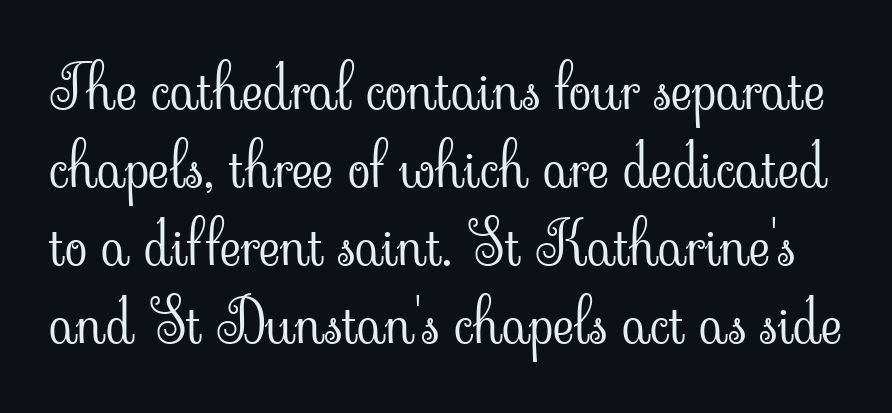
{"serif": "yes", "italic": "no", "bold": "no", "weight": "light", "width": "normal", "stroke_contrast": "low", "x_height": "small", "monospaced": "no", "underline": "no", "line_spacing": "normal", "line_spacing_ratio": 1.32, "letter_spacing": "normal", "letter_spacing_em": 0.0, "glyph_px": 59}
